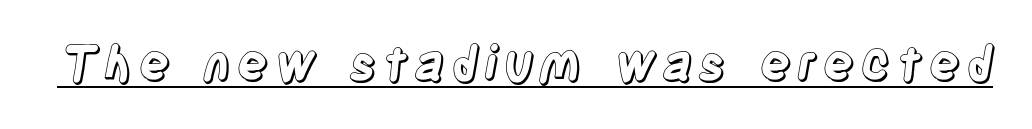
The lettering is marked with a stroke running underneath it. Varying glyph widths throughout — classic text-font behaviour.
